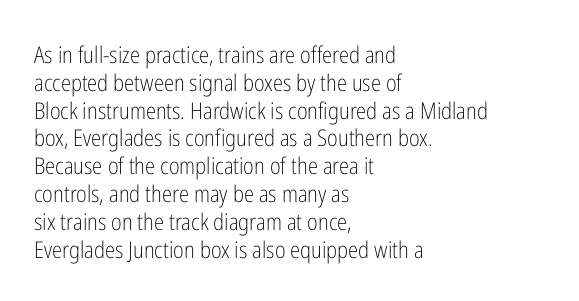
Italic: no, the glyphs are upright roman. Typeset ragged right — the left edge is the straight one. The gaps between neighbouring characters are ordinary and unremarkable. No letter is thick-stroked: the sample isn't bold. Lines of text with bare space underneath.
